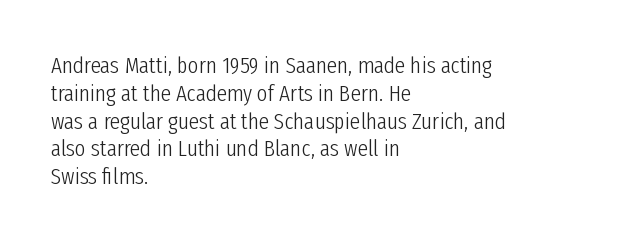
Q: Is the text bold? A: No.
Q: Is the text italic (slanted)? A: No, it is upright.
Q: Is the text underlined? A: No.
Q: How is the paragraph aligned? A: Left-aligned.
Q: Is the spacing between letters normal or unusually wide? A: Normal.
